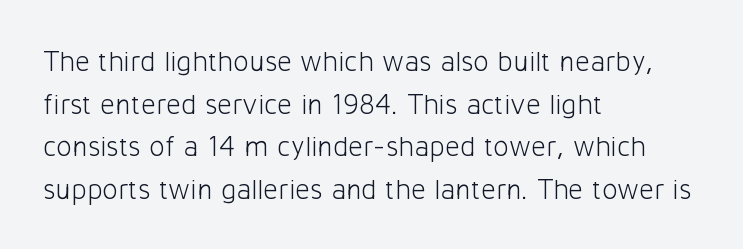
Heaviness? Minimal to ordinary, like unemphasized prose. A normal amount of white space separates one row of letters from the next. No extra tracking has been applied to these lines. The letters advance in unequal steps, a hallmark of proportional type. The typography opts for an upright posture over an oblique one. Each line starts at the same left margin while the right side varies.
